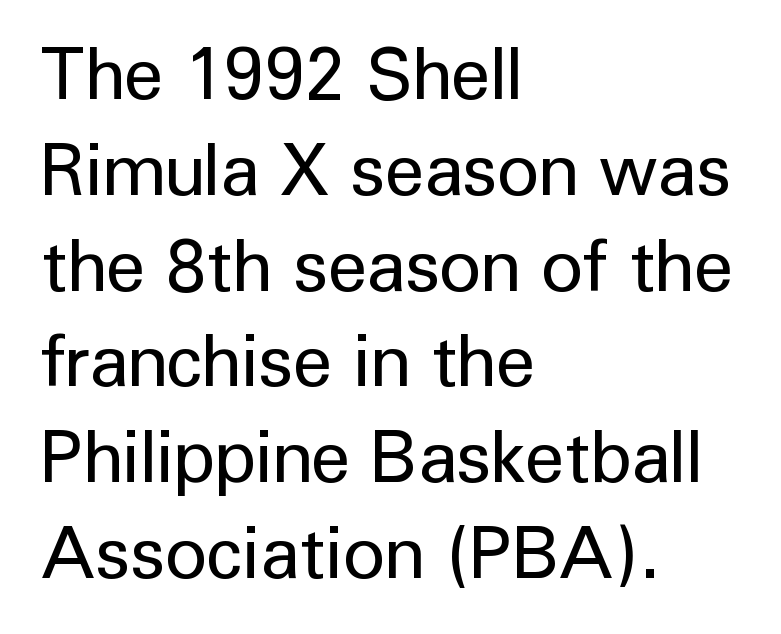
{"serif": "no", "italic": "no", "bold": "no", "weight": "regular", "width": "normal", "stroke_contrast": "low", "x_height": "medium", "monospaced": "no", "underline": "no", "align": "left", "line_spacing": "normal", "line_spacing_ratio": 1.33, "letter_spacing": "normal", "letter_spacing_em": 0.0, "glyph_px": 72}
